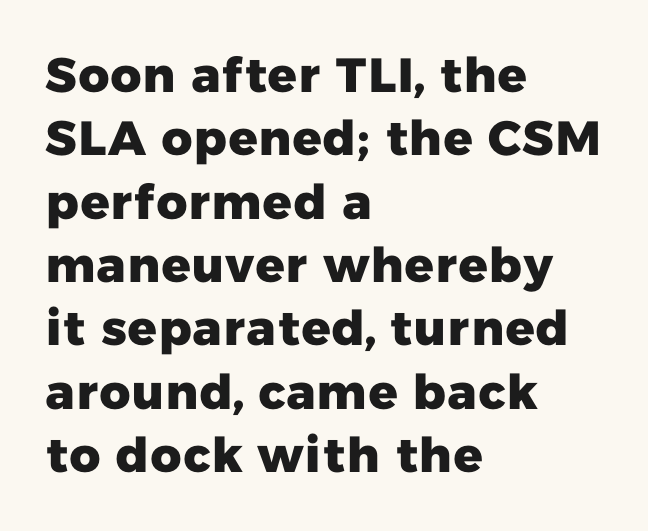
The image shows 48 px heavy sans-serif type; set left-aligned, normal line spacing (1.32x), normal letter spacing, not underlined; low stroke contrast and a medium x-height.
